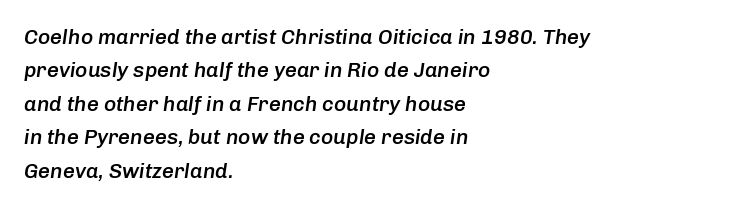
The image shows 21 px text type, italic (leaning right); set left-aligned, normal line spacing (1.59x), normal letter spacing, not underlined.
